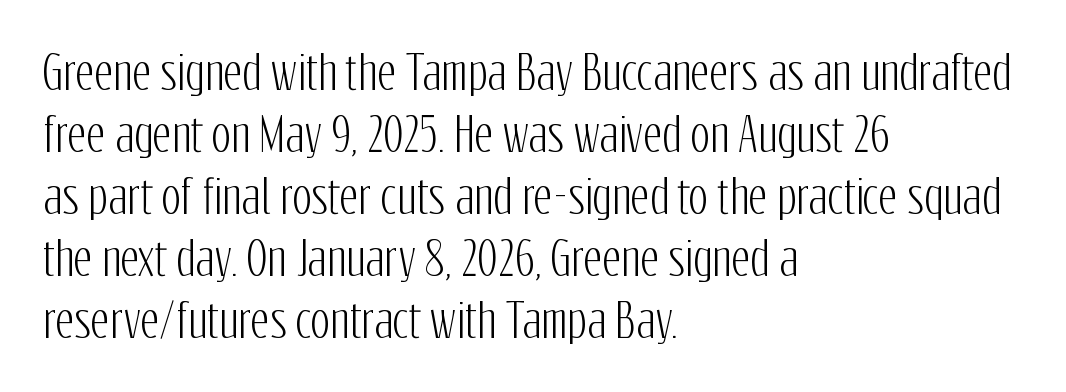
{"serif": "no", "italic": "no", "width": "condensed", "stroke_contrast": "low", "x_height": "medium", "monospaced": "no", "underline": "no", "align": "left", "line_spacing": "normal", "line_spacing_ratio": 1.35, "letter_spacing": "normal", "letter_spacing_em": 0.0, "glyph_px": 46}
